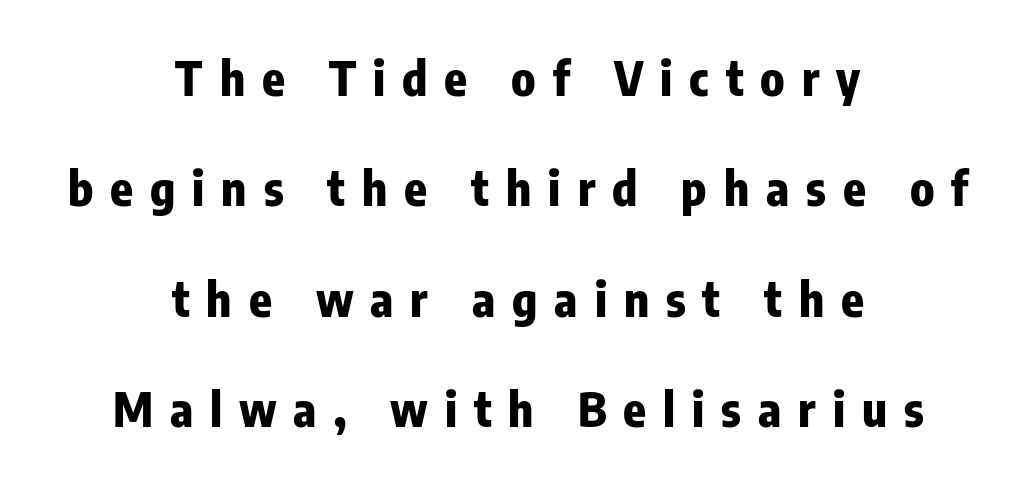
Q: Is the text bold? A: Yes.
Q: Is the text italic (slanted)? A: No, it is upright.
Q: Is the typeface a serif or a sans-serif typeface? A: Sans-serif.
Q: Is the text underlined? A: No.
Q: How is the paragraph aligned? A: Centered.
Q: Is the spacing between letters normal or unusually wide? A: Unusually wide.
Q: Is the spacing between lines tight, normal or loose? A: Loose.
Q: Width (condensed, normal, or wide)? A: Condensed.
Q: Stroke contrast? A: Low.
Q: x-height? A: Medium.
Q: Monospaced? A: No.
